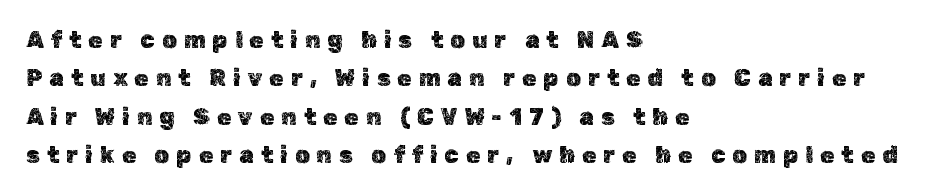
The image shows 23 px text type, upright; set left-aligned, normal line spacing (1.67x), unusually wide letter spacing (+0.31 em), not underlined.
